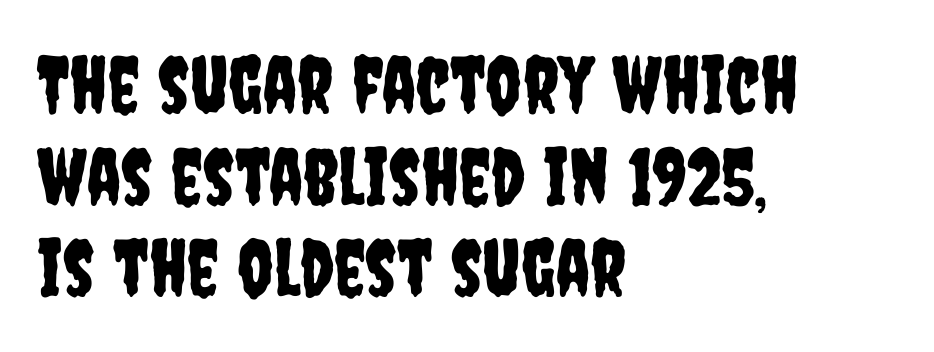
Q: Is the text italic (slanted)? A: No, it is upright.
Q: Is the typeface a serif or a sans-serif typeface? A: Sans-serif.
Q: Is the text underlined? A: No.
Q: How is the paragraph aligned? A: Left-aligned.
Q: Is the spacing between letters normal or unusually wide? A: Normal.
Q: Width (condensed, normal, or wide)? A: Condensed.
Q: Stroke contrast? A: Low.
Q: x-height? A: Large.
Q: Monospaced? A: No.
